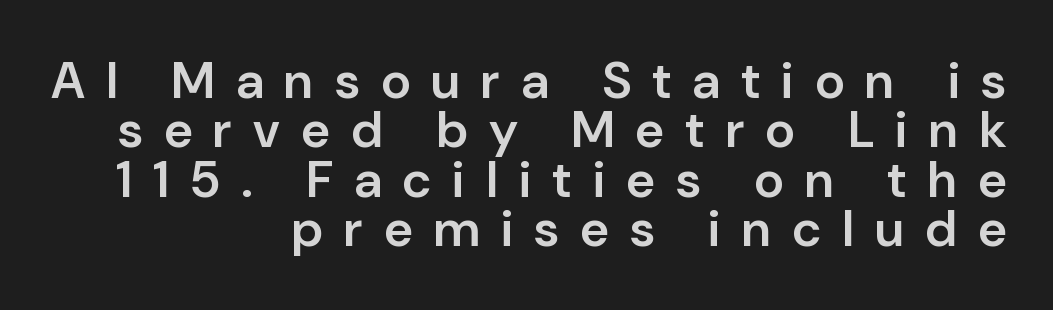
{"serif": "no", "italic": "no", "bold": "semi", "weight": "semibold", "width": "normal", "stroke_contrast": "low", "x_height": "medium", "monospaced": "no", "underline": "no", "align": "right", "line_spacing": "tight", "line_spacing_ratio": 0.97, "letter_spacing": "wide", "letter_spacing_em": 0.42, "glyph_px": 51}
